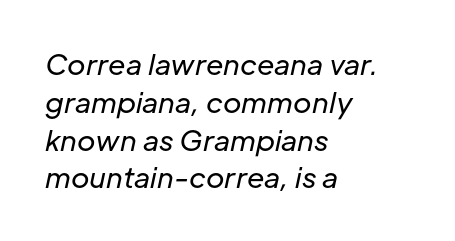
Q: Is the text bold? A: No.
Q: Is the text italic (slanted)? A: Yes, it leans right by about 12 degrees.
Q: Is the text underlined? A: No.
Q: How is the paragraph aligned? A: Left-aligned.
Q: Is the spacing between letters normal or unusually wide? A: Normal.
Q: Is the spacing between lines tight, normal or loose? A: Normal.
Q: Width (condensed, normal, or wide)? A: Normal.
Q: Stroke contrast? A: Low.
Q: x-height? A: Medium.
Q: Monospaced? A: No.
